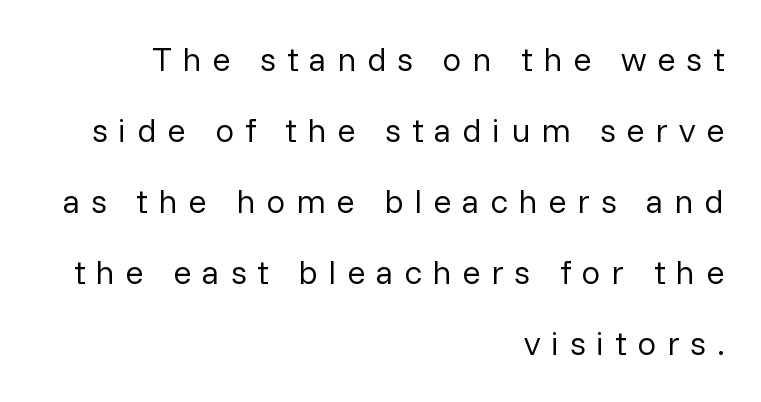
The image shows 34 px regular-weight sans-serif type, upright; set right-aligned, loose line spacing (2.09x), unusually wide letter spacing (+0.31 em), not underlined; low stroke contrast and a medium x-height.
